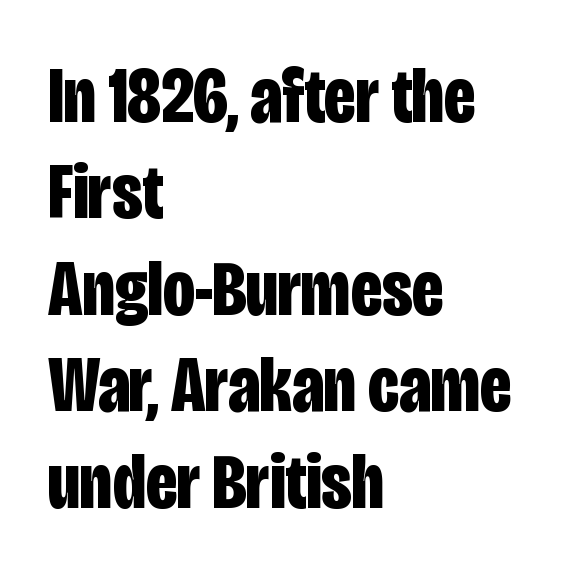
The image shows 79 px bold, condensed sans-serif type, upright; set left-aligned, line spacing 1.22x, normal letter spacing, not underlined; low stroke contrast and a large x-height.
